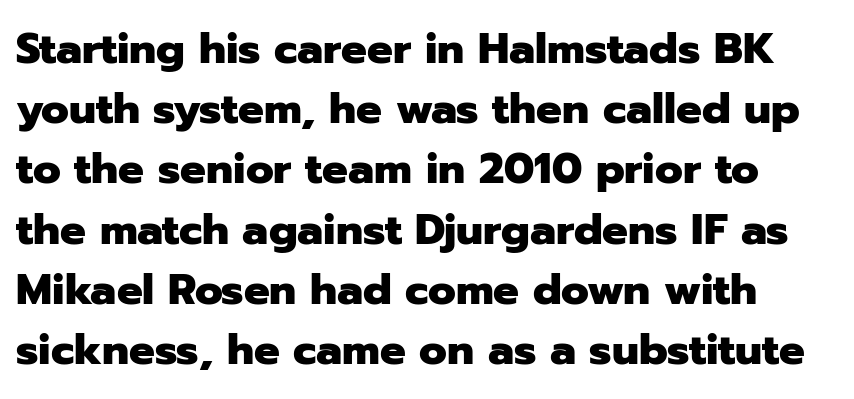
Q: Is the text bold? A: Yes.
Q: Is the text italic (slanted)? A: No, it is upright.
Q: Is the typeface a serif or a sans-serif typeface? A: Sans-serif.
Q: Is the text underlined? A: No.
Q: Is the spacing between letters normal or unusually wide? A: Normal.
Q: Is the spacing between lines tight, normal or loose? A: Normal.
Q: Width (condensed, normal, or wide)? A: Normal.
Q: Stroke contrast? A: Low.
Q: x-height? A: Medium.
Q: Monospaced? A: No.
